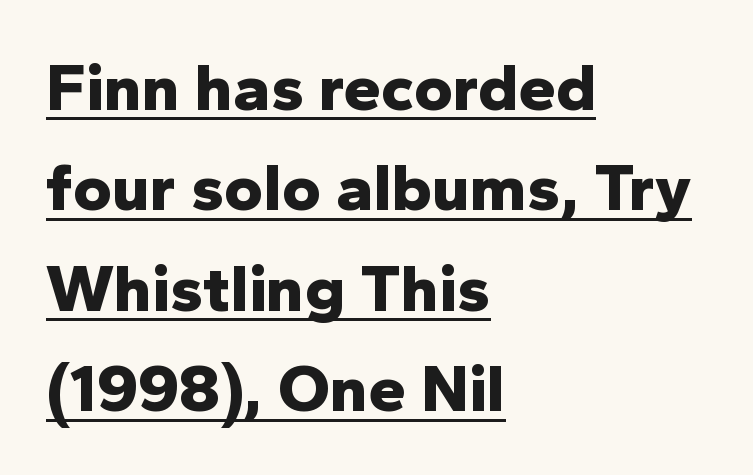
The image shows 67 px bold sans-serif type, upright; set left-aligned, normal line spacing (1.5x), normal letter spacing, underlined; low stroke contrast and a medium x-height.
